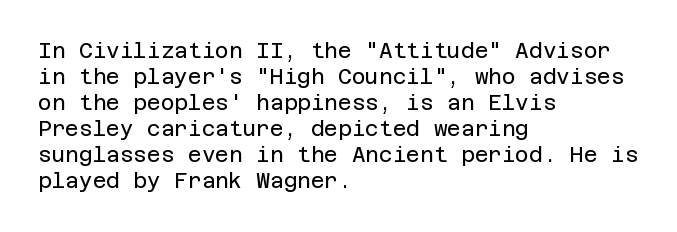
{"italic": "no", "bold": "no", "underline": "no", "align": "left", "line_spacing_ratio": 1.24, "letter_spacing": "normal", "letter_spacing_em": 0.0, "glyph_px": 21}
